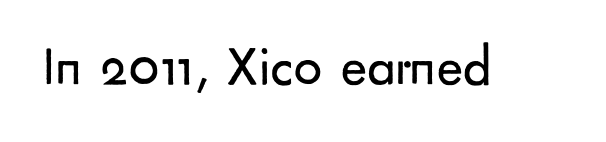
Q: Is the text bold? A: No.
Q: Is the text italic (slanted)? A: No, it is upright.
Q: Is the typeface a serif or a sans-serif typeface? A: Sans-serif.
Q: Is the text underlined? A: No.
Q: Is the spacing between letters normal or unusually wide? A: Normal.
Q: Width (condensed, normal, or wide)? A: Normal.
Q: Stroke contrast? A: Low.
Q: x-height? A: Small.
Q: Monospaced? A: No.
